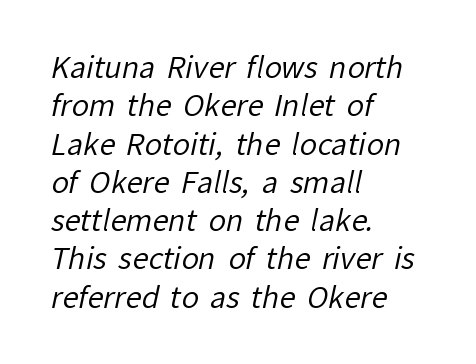
{"serif": "no", "bold": "no", "weight": "regular", "width": "normal", "stroke_contrast": "low", "x_height": "medium", "monospaced": "no", "underline": "no", "align": "left", "line_spacing": "normal", "line_spacing_ratio": 1.32, "letter_spacing": "normal", "letter_spacing_em": 0.0, "glyph_px": 29}
